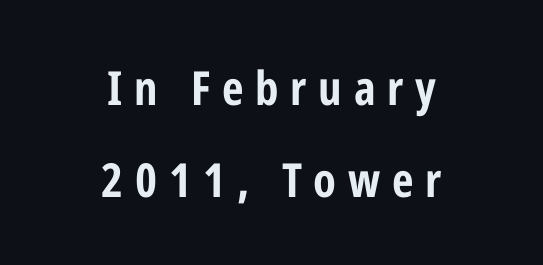
Upright lettering throughout. The typeface chosen for these lines omits serifs. The whitespace from short lines is split evenly between both sides. A typesetter would call this proportional, since set widths differ per character. Heavy-handed strokes throughout: this text is bold. In terms of leading, this rendering errs on the spacious side.
